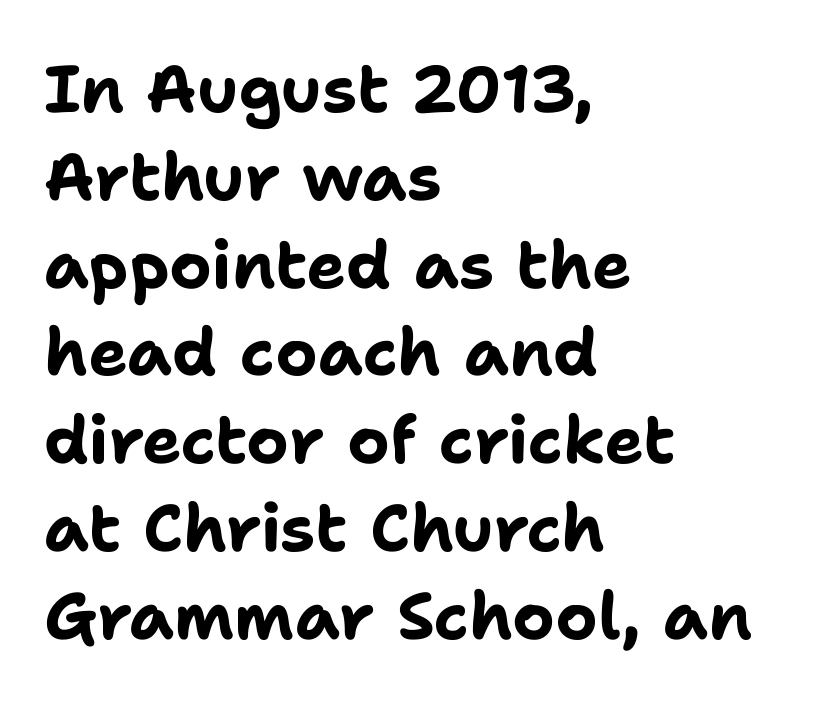
The image shows 66 px bold sans-serif type, upright; set left-aligned, normal line spacing (1.33x), normal letter spacing, not underlined; low stroke contrast and a medium x-height.
